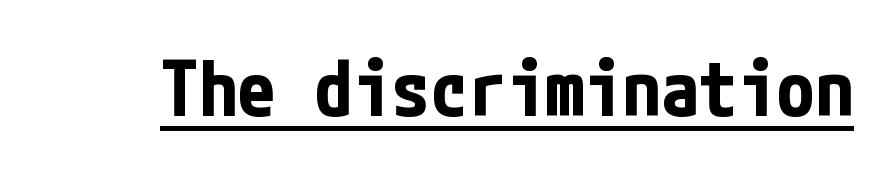
The image shows 77 px bold, condensed sans-serif type, upright; set normal letter spacing, underlined; low stroke contrast and a medium x-height.
